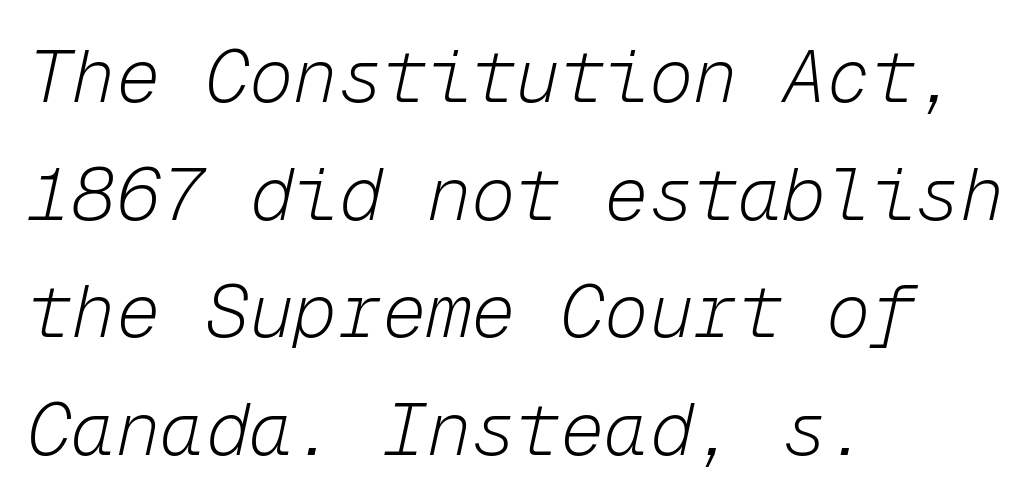
The image shows 74 px light type, italic (leaning right), monospaced; set left-aligned, normal line spacing (1.59x), normal letter spacing, not underlined; low stroke contrast and a medium x-height.
